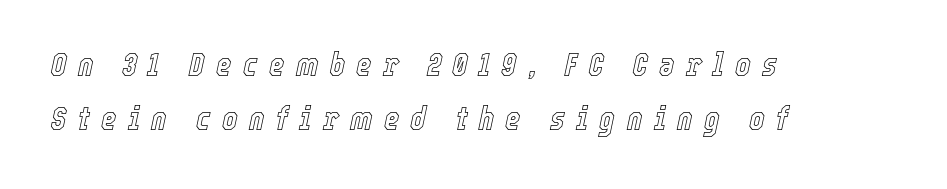
Observe the lean: these are italic letterforms. Leading matches the norm, producing a regular column. Note the varied advance widths — an 'i' is clearly narrower than an 'm'. Anything drawn beneath the words? Only blank space. Observe the wide spacing: letters keep a clear distance from each other. Where is the straight margin? On the left.
